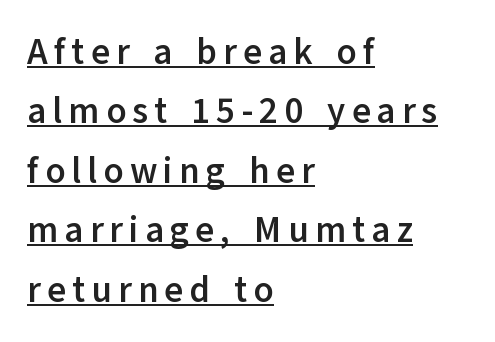
Q: Is the text bold? A: Yes.
Q: Is the text italic (slanted)? A: No, it is upright.
Q: Is the typeface a serif or a sans-serif typeface? A: Sans-serif.
Q: Is the text underlined? A: Yes.
Q: How is the paragraph aligned? A: Left-aligned.
Q: Is the spacing between lines tight, normal or loose? A: Normal.
Q: Width (condensed, normal, or wide)? A: Normal.
Q: Stroke contrast? A: Low.
Q: x-height? A: Medium.
Q: Monospaced? A: No.
